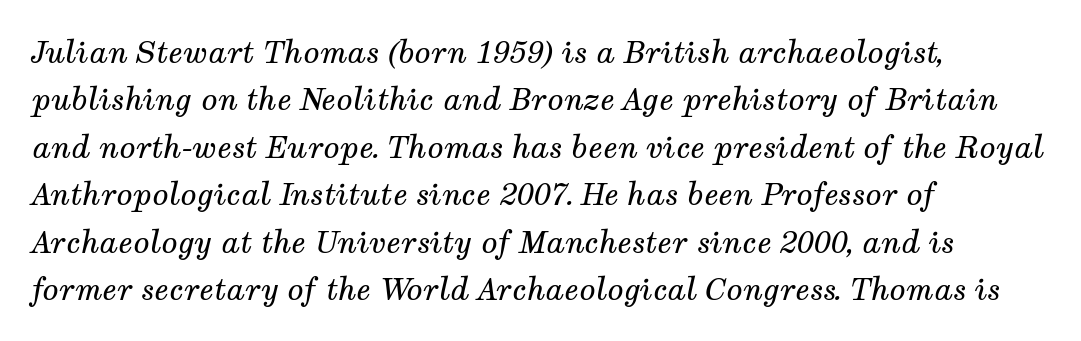
{"serif": "yes", "italic": "yes", "lean": "right", "slant_degrees": 12, "bold": "no", "weight": "regular", "width": "normal", "stroke_contrast": "medium", "x_height": "medium", "monospaced": "no", "underline": "no", "align": "left", "line_spacing": "normal", "line_spacing_ratio": 1.58, "letter_spacing": "normal", "letter_spacing_em": 0.0, "glyph_px": 30}
